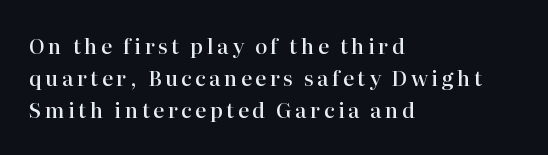
Q: Is the text bold? A: Semi-bold.
Q: Is the text italic (slanted)? A: No, it is upright.
Q: Is the text underlined? A: No.
Q: How is the paragraph aligned? A: Left-aligned.
Q: Is the spacing between lines tight, normal or loose? A: Normal.
